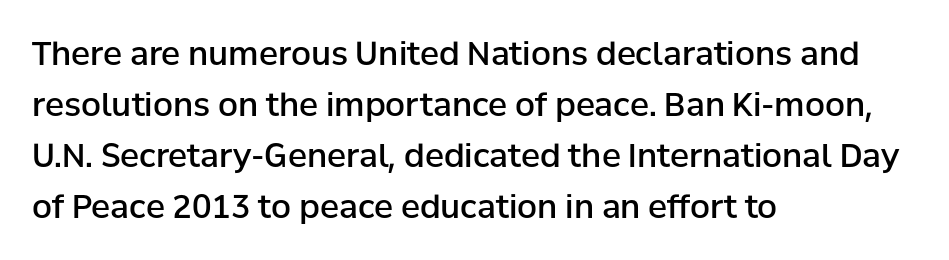
{"serif": "no", "italic": "no", "bold": "semi", "weight": "semibold", "width": "normal", "stroke_contrast": "low", "x_height": "medium", "monospaced": "no", "underline": "no", "align": "left", "line_spacing": "normal", "line_spacing_ratio": 1.59, "letter_spacing": "normal", "letter_spacing_em": 0.0, "glyph_px": 32}
